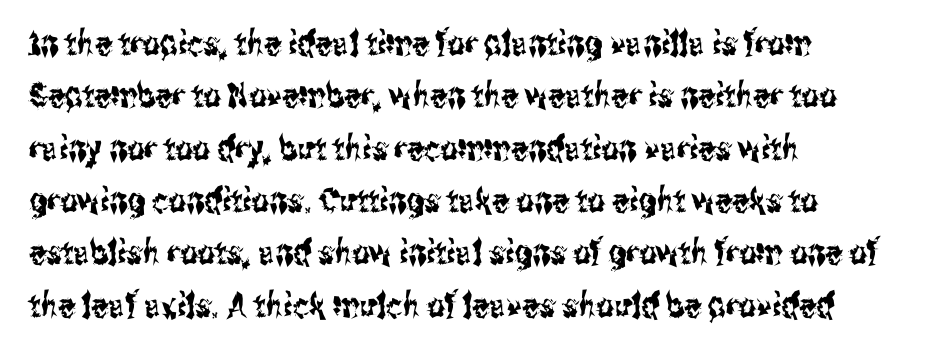
The image shows 34 px condensed sans-serif type, upright; set left-aligned, normal line spacing (1.54x), normal letter spacing, not underlined; medium stroke contrast and a medium x-height.
